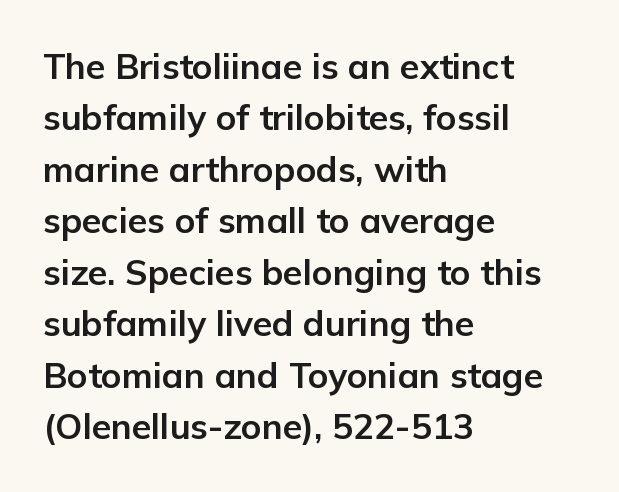
The line texture is even and compact thanks to regular tracking. A typesetter would mark this as roman, not italic. Looks like regular typesetting: each glyph gets only the width it needs. The designer left line spacing at the default. Set as a true bold cut, around the 700 mark. Plain, unruled lines of type.
